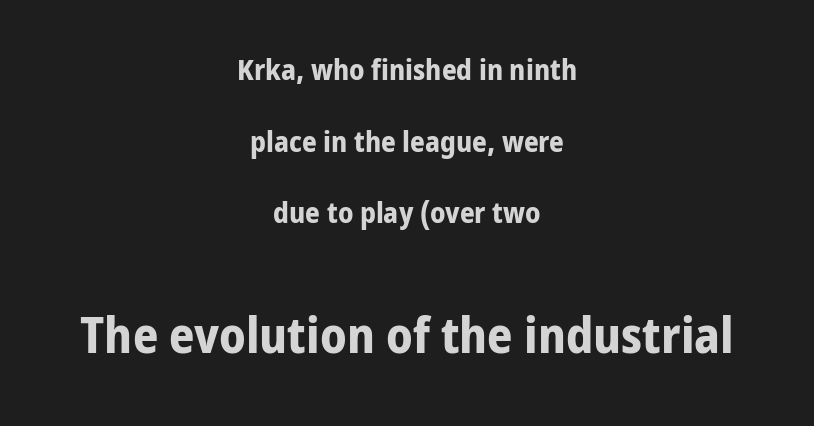
The image shows 50 px bold sans-serif type, upright; set centered, loose line spacing (2.47x), normal letter spacing, not underlined; the second (bottom) block is 1.72x larger; low stroke contrast and a medium x-height.
